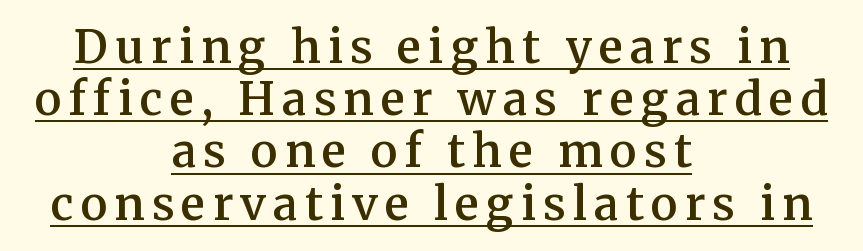
The image shows 45 px semibold serif type, upright; set centered, line spacing 1.16x, underlined; medium stroke contrast and a medium x-height.
